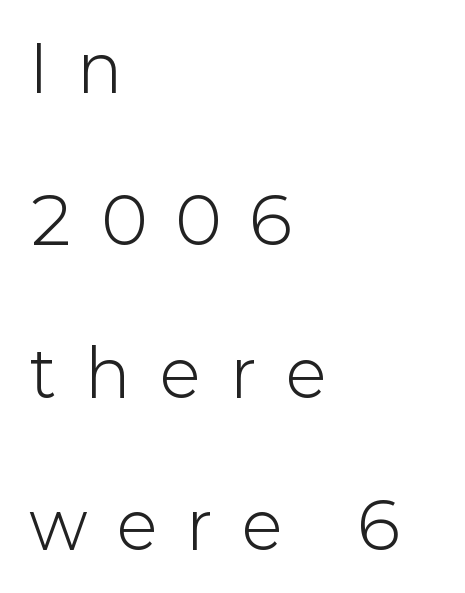
The image shows 64 px light sans-serif type, upright; set left-aligned, loose line spacing (2.38x), unusually wide letter spacing (+0.48 em), not underlined; low stroke contrast and a medium x-height.
